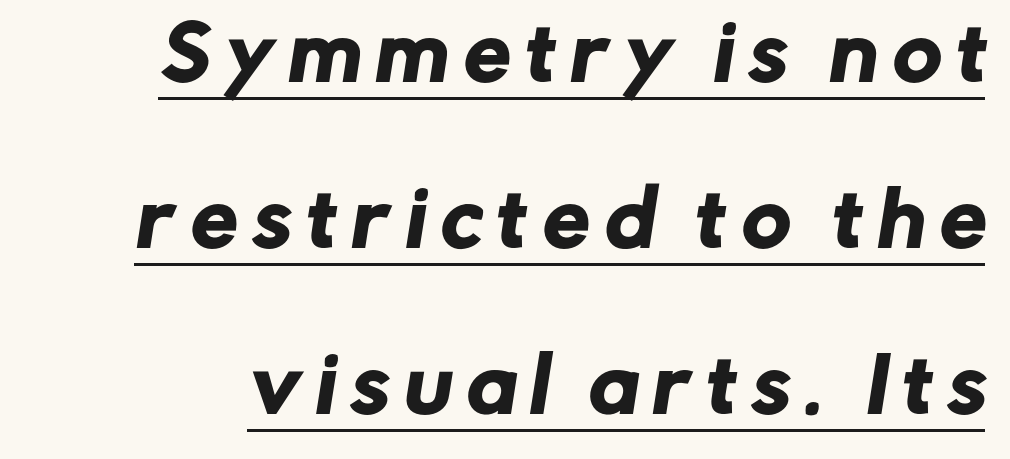
{"serif": "no", "width": "normal", "stroke_contrast": "low", "x_height": "medium", "monospaced": "no", "underline": "yes", "line_spacing": "loose", "line_spacing_ratio": 2.24, "letter_spacing": "wide", "letter_spacing_em": 0.21, "glyph_px": 74}
